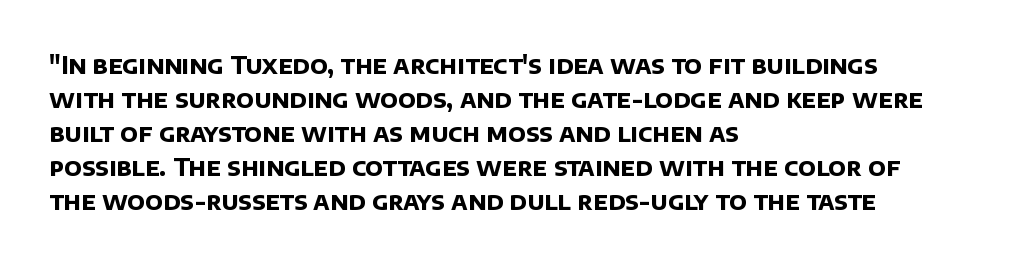
Q: Is the text bold? A: Yes.
Q: Is the text underlined? A: No.
Q: How is the paragraph aligned? A: Left-aligned.
Q: Is the spacing between letters normal or unusually wide? A: Normal.
Q: Is the spacing between lines tight, normal or loose? A: Normal.
